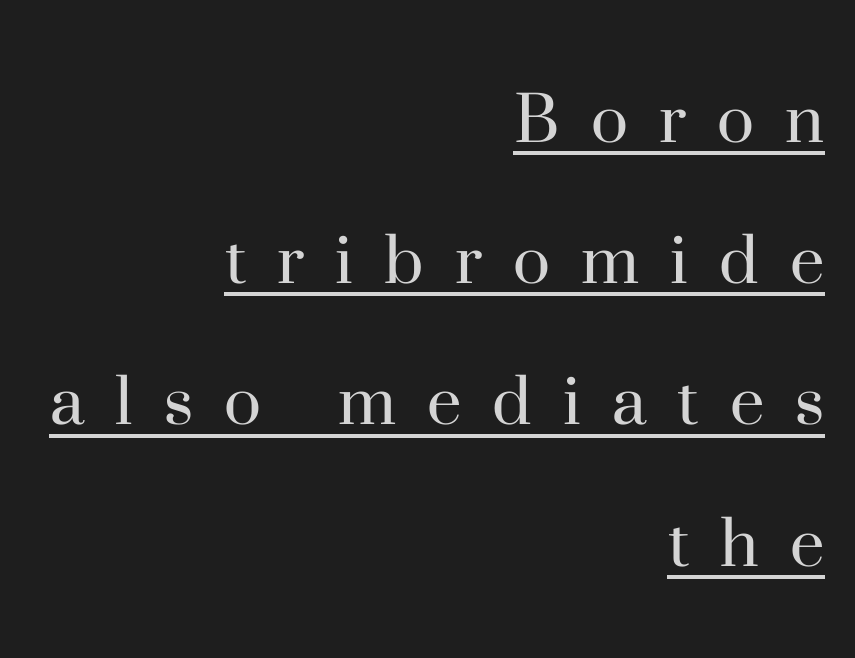
{"serif": "yes", "italic": "no", "bold": "no", "weight": "regular", "width": "normal", "stroke_contrast": "high", "x_height": "small", "monospaced": "no", "underline": "yes", "align": "right", "line_spacing_ratio": 1.81, "letter_spacing": "wide", "letter_spacing_em": 0.4, "glyph_px": 78}
